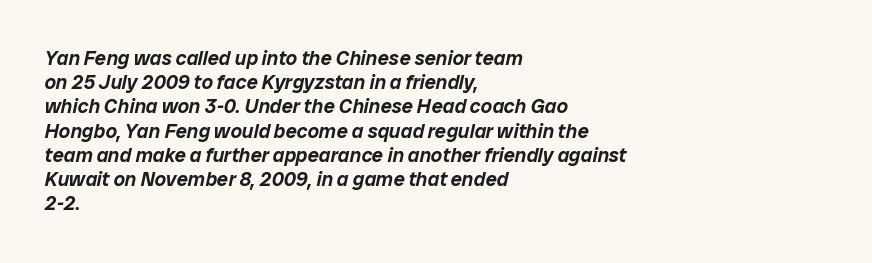
The image shows 20 px text type, italic (leaning right); set left-aligned, line spacing 1.21x, normal letter spacing, not underlined.
